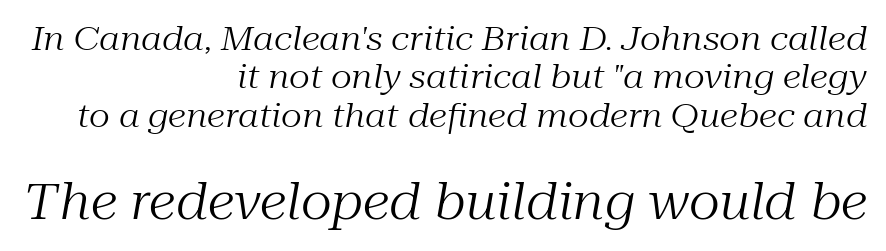
Q: Is the text bold? A: No.
Q: Is the text italic (slanted)? A: Yes, it leans right by about 10 degrees.
Q: Is the typeface a serif or a sans-serif typeface? A: Serif.
Q: Is the text underlined? A: No.
Q: How is the paragraph aligned? A: Right-aligned.
Q: Is the spacing between letters normal or unusually wide? A: Normal.
Q: Which block of text is set in a larger size, the first (top) or the second (bottom)? A: The second (bottom) one.
Q: Width (condensed, normal, or wide)? A: Normal.
Q: Stroke contrast? A: Medium.
Q: x-height? A: Medium.
Q: Monospaced? A: No.
